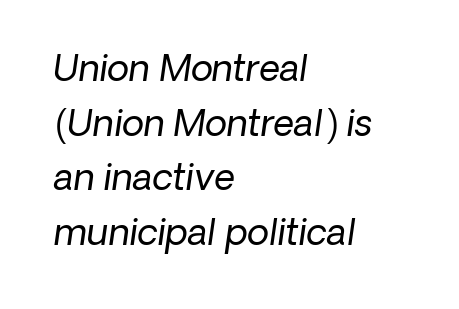
Unbolded letterforms with no extra heft. Proportional: the letters do not fall into vertical columns. The typesetter chose a ragged-right arrangement here. Characters follow at the spacing the type designer built in. The passage shown is not underscored anywhere. Does the type have serifs? No, each stem ends abruptly.
